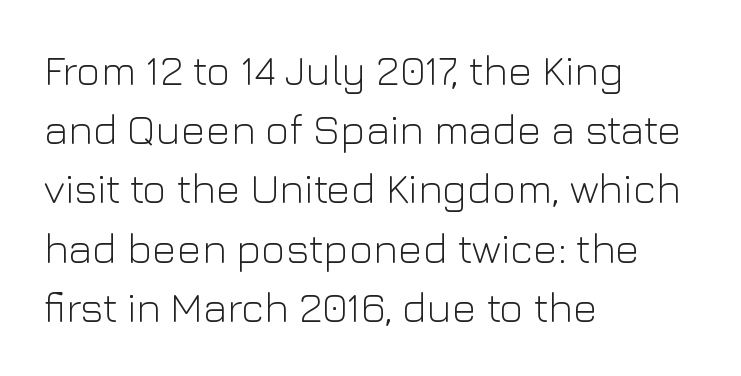
The image shows 42 px light sans-serif type, upright; set left-aligned, normal line spacing (1.41x), normal letter spacing, not underlined; low stroke contrast and a medium x-height.
